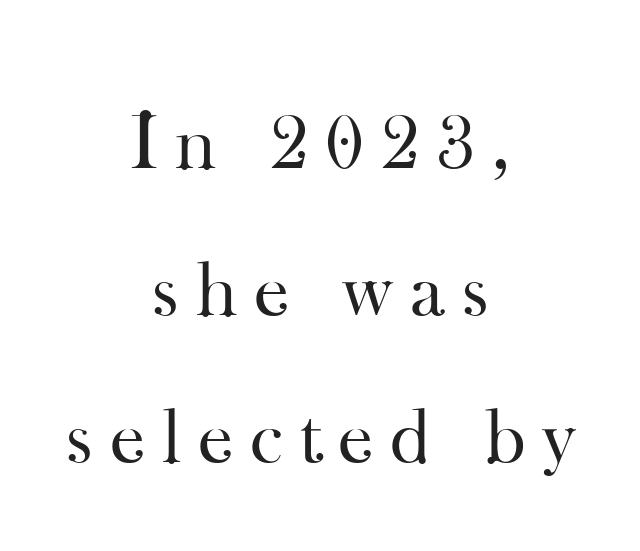
Q: Is the text bold? A: No.
Q: Is the text italic (slanted)? A: No, it is upright.
Q: Is the typeface a serif or a sans-serif typeface? A: Serif.
Q: Is the text underlined? A: No.
Q: How is the paragraph aligned? A: Centered.
Q: Is the spacing between letters normal or unusually wide? A: Unusually wide.
Q: Width (condensed, normal, or wide)? A: Normal.
Q: Stroke contrast? A: High.
Q: x-height? A: Small.
Q: Monospaced? A: No.
